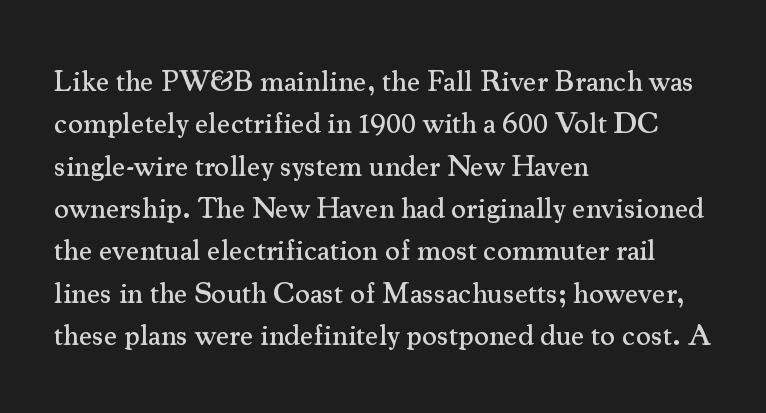
Q: Is the text italic (slanted)? A: No, it is upright.
Q: Is the typeface a serif or a sans-serif typeface? A: Serif.
Q: Is the text underlined? A: No.
Q: How is the paragraph aligned? A: Left-aligned.
Q: Is the spacing between letters normal or unusually wide? A: Normal.
Q: Is the spacing between lines tight, normal or loose? A: Normal.
Q: Width (condensed, normal, or wide)? A: Normal.
Q: Stroke contrast? A: Medium.
Q: x-height? A: Small.
Q: Monospaced? A: No.
